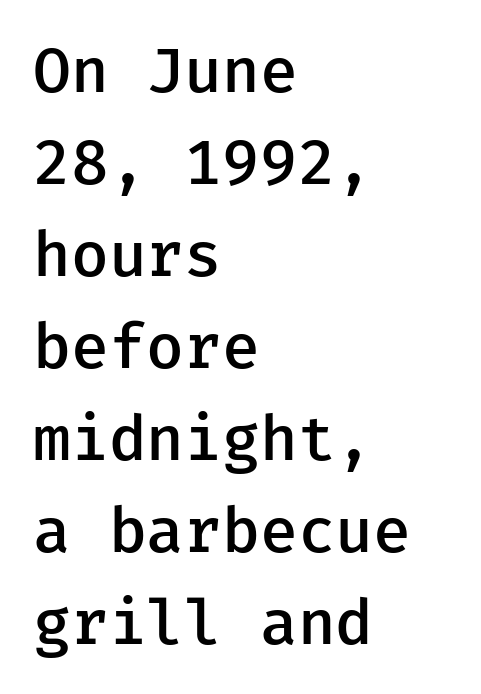
{"serif": "no", "italic": "no", "bold": "semi", "weight": "semibold", "width": "normal", "stroke_contrast": "low", "x_height": "medium", "underline": "no", "align": "left", "line_spacing": "normal", "line_spacing_ratio": 1.46, "letter_spacing": "normal", "letter_spacing_em": 0.0, "glyph_px": 63}
